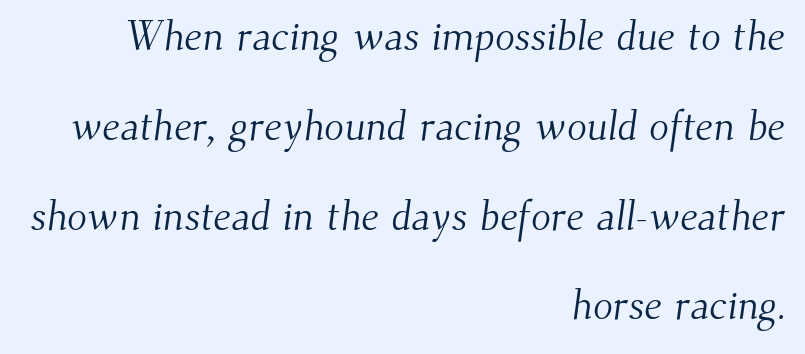
Q: Is the text bold? A: No.
Q: Is the typeface a serif or a sans-serif typeface? A: Serif.
Q: Is the text underlined? A: No.
Q: How is the paragraph aligned? A: Right-aligned.
Q: Is the spacing between letters normal or unusually wide? A: Normal.
Q: Is the spacing between lines tight, normal or loose? A: Loose.
Q: Width (condensed, normal, or wide)? A: Normal.
Q: Stroke contrast? A: Medium.
Q: x-height? A: Small.
Q: Monospaced? A: No.
